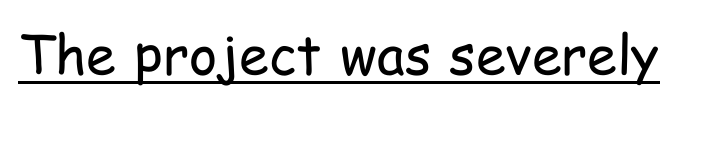
{"serif": "no", "italic": "no", "bold": "no", "weight": "regular", "width": "condensed", "stroke_contrast": "low", "x_height": "medium", "monospaced": "no", "underline": "yes", "letter_spacing": "normal", "letter_spacing_em": 0.0, "glyph_px": 54}
